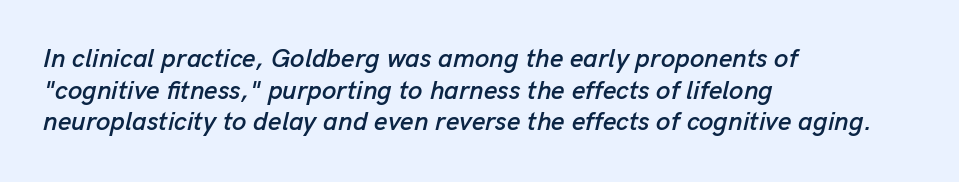
The image shows 26 px text type, italic (leaning right); set left-aligned, line spacing 1.22x, normal letter spacing, not underlined.
